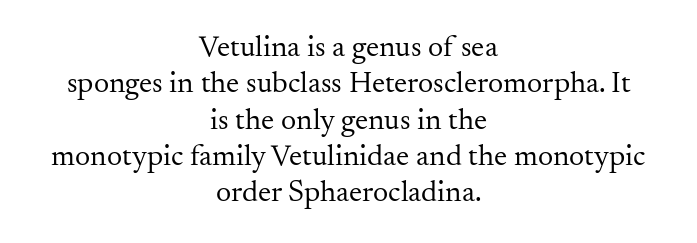
Q: Is the text bold? A: No.
Q: Is the text italic (slanted)? A: No, it is upright.
Q: Is the typeface a serif or a sans-serif typeface? A: Serif.
Q: Is the text underlined? A: No.
Q: How is the paragraph aligned? A: Centered.
Q: Is the spacing between letters normal or unusually wide? A: Normal.
Q: Width (condensed, normal, or wide)? A: Normal.
Q: Stroke contrast? A: Medium.
Q: x-height? A: Small.
Q: Monospaced? A: No.
